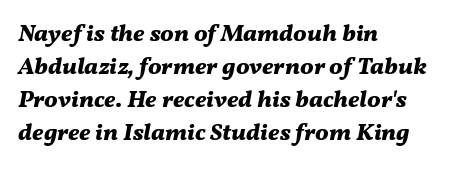
The image shows 24 px bold type, italic (leaning right); set left-aligned, normal line spacing (1.37x), normal letter spacing, not underlined.
